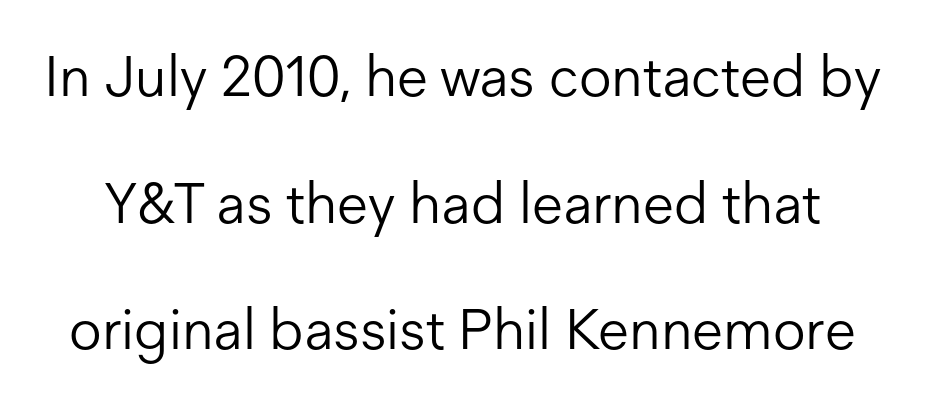
Q: Is the text bold? A: No.
Q: Is the text italic (slanted)? A: No, it is upright.
Q: Is the typeface a serif or a sans-serif typeface? A: Sans-serif.
Q: Is the text underlined? A: No.
Q: Is the spacing between letters normal or unusually wide? A: Normal.
Q: Is the spacing between lines tight, normal or loose? A: Loose.
Q: Width (condensed, normal, or wide)? A: Normal.
Q: Stroke contrast? A: Low.
Q: x-height? A: Medium.
Q: Monospaced? A: No.
